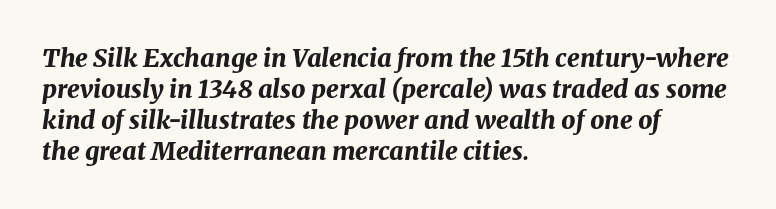
The strokes are fattened all the way to bold. Compared with a centered layout, this one pins lines to the left instead. The typography opts for an oblique posture over an upright one. A bare baseline throughout the passage.
